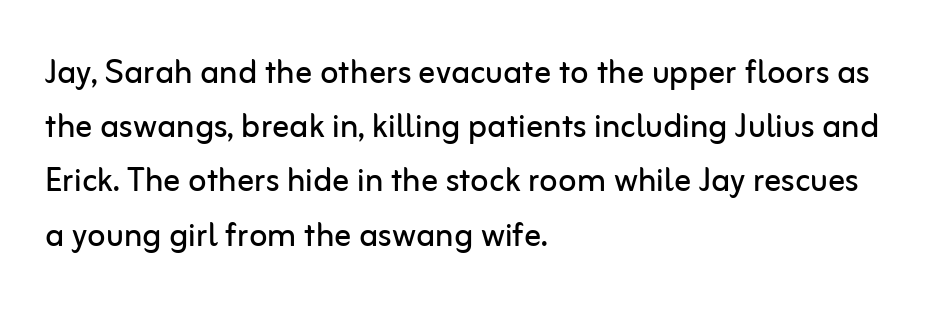
Q: Is the text bold? A: No.
Q: Is the text italic (slanted)? A: No, it is upright.
Q: Is the typeface a serif or a sans-serif typeface? A: Sans-serif.
Q: Is the text underlined? A: No.
Q: How is the paragraph aligned? A: Left-aligned.
Q: Is the spacing between letters normal or unusually wide? A: Normal.
Q: Is the spacing between lines tight, normal or loose? A: Normal.
Q: Width (condensed, normal, or wide)? A: Normal.
Q: Stroke contrast? A: Low.
Q: x-height? A: Medium.
Q: Monospaced? A: No.
